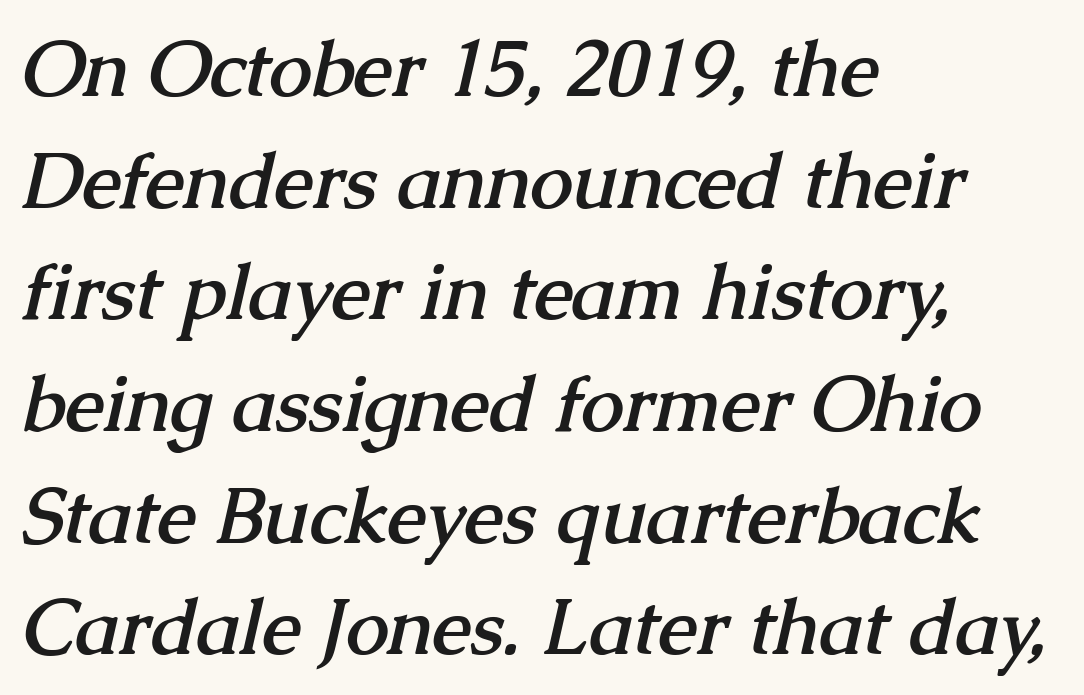
The image shows 77 px semibold serif type; set left-aligned, normal line spacing (1.45x), normal letter spacing, not underlined; medium stroke contrast and a medium x-height.
